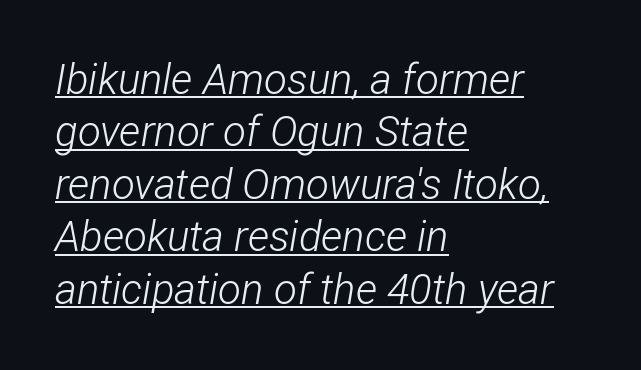
Q: Is the text bold? A: No.
Q: Is the text italic (slanted)? A: Yes, it leans right by about 12 degrees.
Q: Is the text underlined? A: Yes.
Q: How is the paragraph aligned? A: Left-aligned.
Q: Is the spacing between letters normal or unusually wide? A: Normal.
Q: Is the spacing between lines tight, normal or loose? A: Normal.
Q: Width (condensed, normal, or wide)? A: Condensed.
Q: Stroke contrast? A: Low.
Q: x-height? A: Medium.
Q: Monospaced? A: No.
